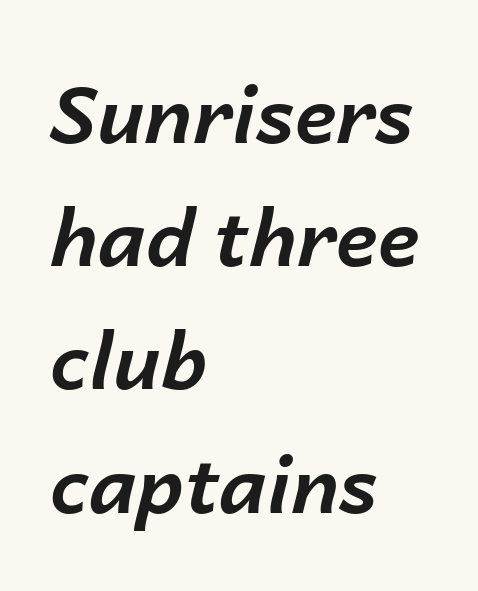
The image shows 78 px bold type, italic (leaning right); set left-aligned, normal line spacing (1.58x), normal letter spacing, not underlined; low stroke contrast and a medium x-height.
